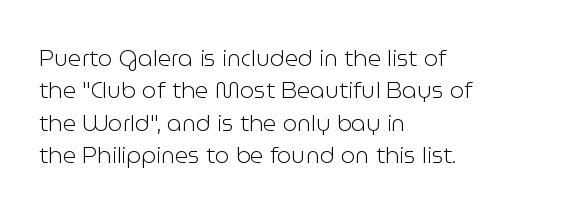
The tracking reads as untouched default to a designer's eye. Layout note: lines flush left. Students, observe: this is what conventionally led text looks like. Underline: absent.
